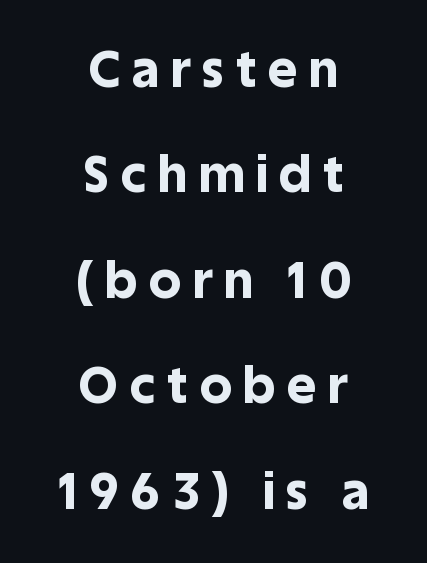
{"serif": "no", "italic": "no", "bold": "yes", "weight": "bold", "width": "normal", "x_height": "large", "monospaced": "no", "underline": "no", "align": "center", "line_spacing": "loose", "line_spacing_ratio": 2.11, "letter_spacing": "wide", "letter_spacing_em": 0.24, "glyph_px": 50}
